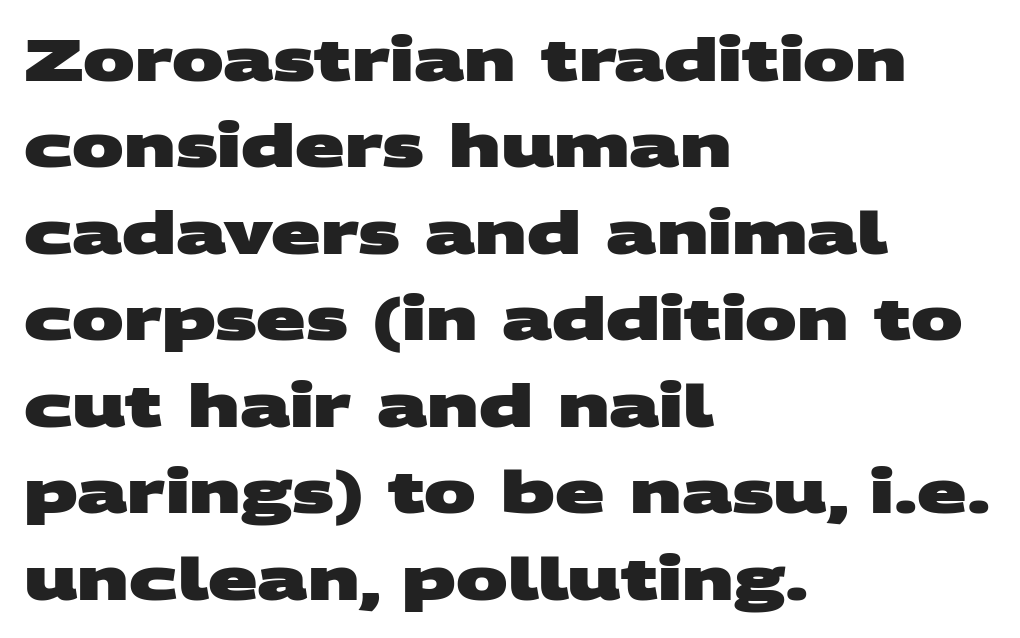
The image shows 58 px heavy, wide sans-serif type; set left-aligned, normal line spacing (1.49x), normal letter spacing, not underlined; medium stroke contrast and a large x-height.
